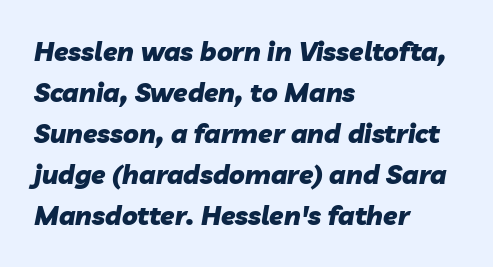
The image shows 26 px bold type, italic (leaning right); set left-aligned, normal line spacing (1.58x), normal letter spacing, not underlined.
